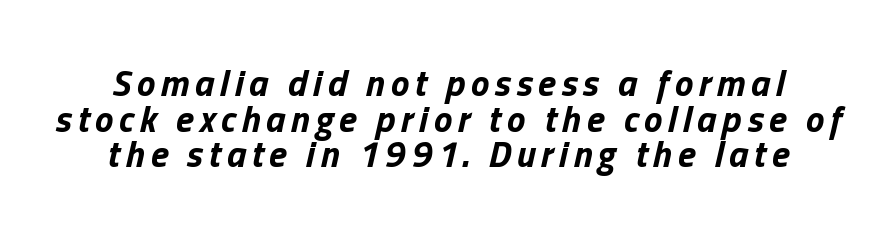
Q: Is the text bold? A: Yes.
Q: Is the text italic (slanted)? A: Yes, it leans right by about 13 degrees.
Q: Is the text underlined? A: No.
Q: Is the spacing between lines tight, normal or loose? A: Tight.
Q: Width (condensed, normal, or wide)? A: Normal.
Q: Stroke contrast? A: Low.
Q: x-height? A: Medium.
Q: Monospaced? A: No.
